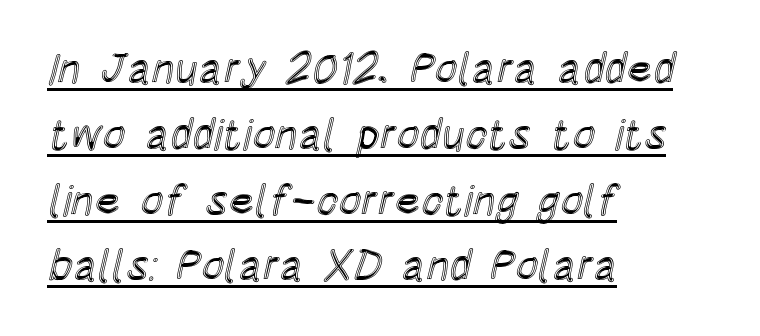
Short and long lines alike share a common starting point at left. Between one letter and the next there's only the usual sliver of space. If you measured baseline to baseline, you'd find a middling distance. The rendered words wear a rule along their underside.
